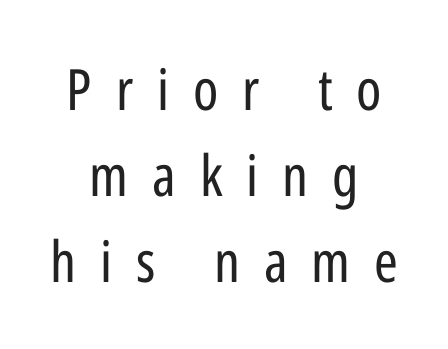
Reading down the column, the eye jumps a familiar distance to each next line. Serifs: no, the terminals of the letterforms are clean. Posture: straight, roman, zero tilt. Tracking value appears strongly positive — letters spread wide. The weight would be labelled regular, book, light, or lighter still. Lines of text with bare space underneath.
